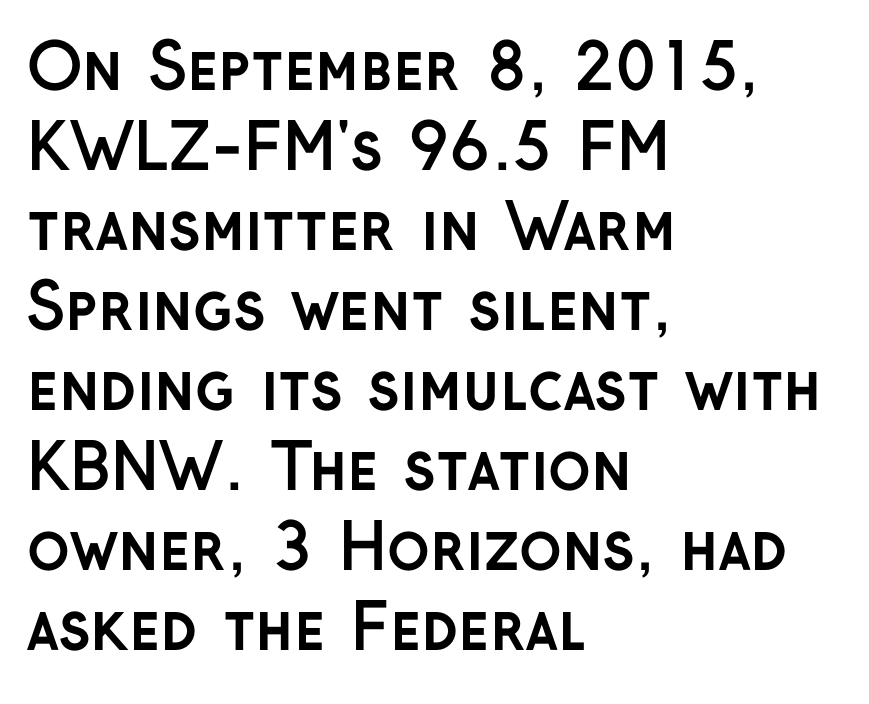
{"serif": "no", "italic": "no", "bold": "yes", "weight": "semibold", "width": "normal", "stroke_contrast": "low", "x_height": "medium", "monospaced": "no", "underline": "no", "align": "left", "line_spacing": "normal", "line_spacing_ratio": 1.27, "letter_spacing": "normal", "letter_spacing_em": 0.0, "glyph_px": 63}
